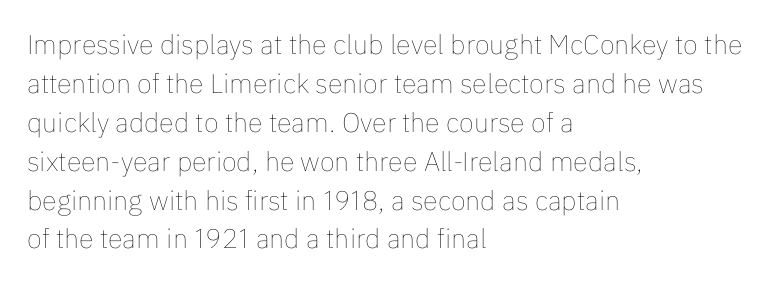
Q: Is the text bold? A: No.
Q: Is the text italic (slanted)? A: No, it is upright.
Q: Is the text underlined? A: No.
Q: How is the paragraph aligned? A: Left-aligned.
Q: Is the spacing between letters normal or unusually wide? A: Normal.
Q: Is the spacing between lines tight, normal or loose? A: Normal.
